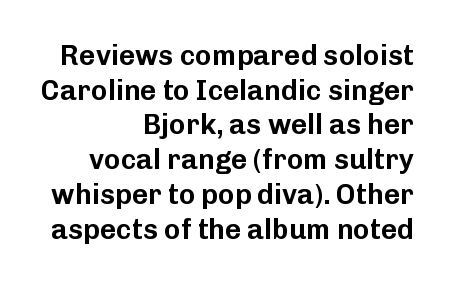
Notice how the passage keeps a crisp vertical edge on the right only. Nope, no serifs anywhere on these letters. Underline: absent. Students, note that the glyphs here touch the page at normal intervals.
